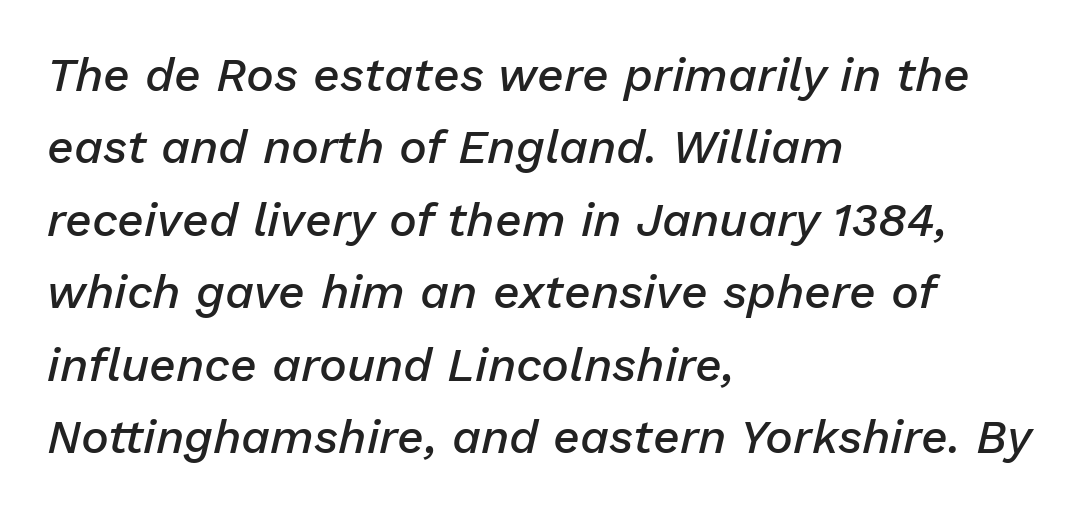
The image shows 47 px semibold type, italic (leaning right); set left-aligned, normal line spacing (1.54x), normal letter spacing, not underlined; low stroke contrast and a medium x-height.
